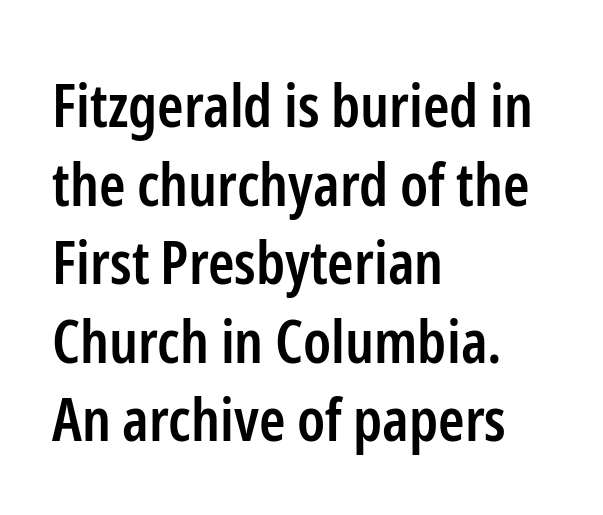
Q: Is the text bold? A: Semi-bold.
Q: Is the text italic (slanted)? A: No, it is upright.
Q: Is the typeface a serif or a sans-serif typeface? A: Sans-serif.
Q: Is the text underlined? A: No.
Q: How is the paragraph aligned? A: Left-aligned.
Q: Is the spacing between letters normal or unusually wide? A: Normal.
Q: Is the spacing between lines tight, normal or loose? A: Normal.
Q: Width (condensed, normal, or wide)? A: Condensed.
Q: Stroke contrast? A: Low.
Q: x-height? A: Medium.
Q: Monospaced? A: No.
